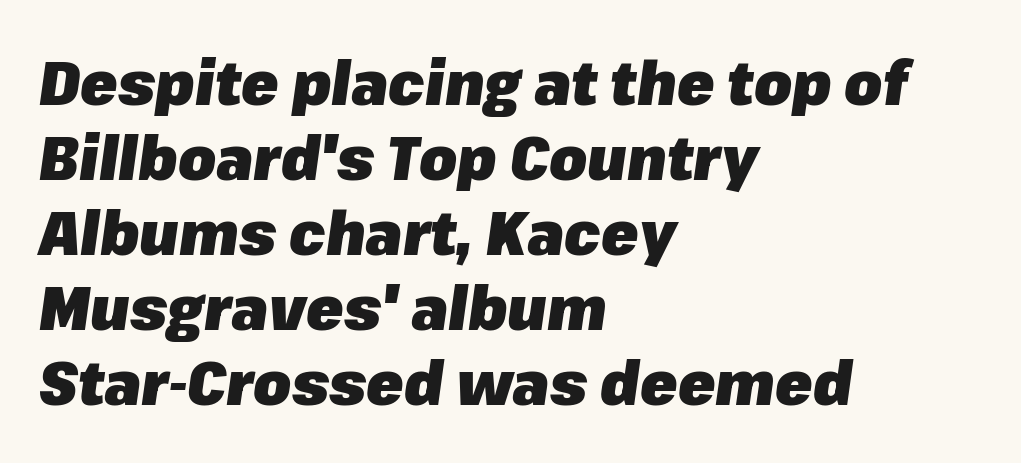
Q: Is the text bold? A: Yes.
Q: Is the text italic (slanted)? A: Yes, it leans right by about 8 degrees.
Q: Is the text underlined? A: No.
Q: How is the paragraph aligned? A: Left-aligned.
Q: Is the spacing between letters normal or unusually wide? A: Normal.
Q: Width (condensed, normal, or wide)? A: Normal.
Q: Stroke contrast? A: Low.
Q: x-height? A: Medium.
Q: Monospaced? A: No.
